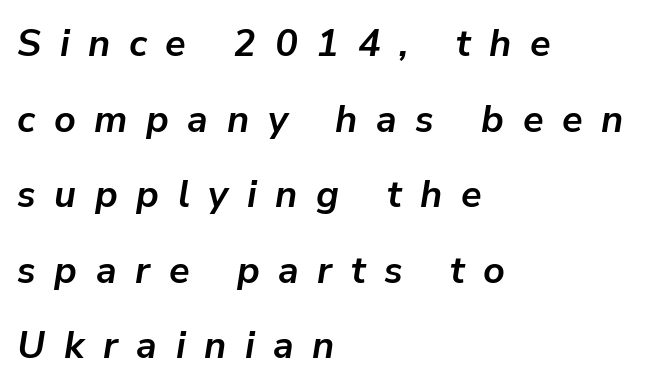
The image shows 38 px semibold type, italic (leaning right); set left-aligned, loose line spacing (1.99x), unusually wide letter spacing (+0.49 em), not underlined; low stroke contrast and a medium x-height.
